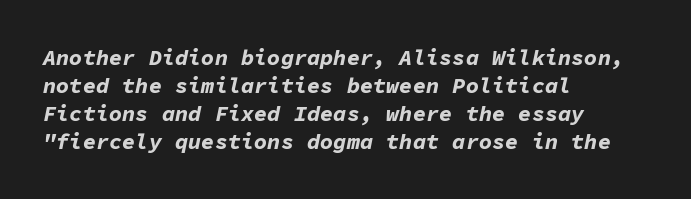
{"italic": "yes", "lean": "right", "slant_degrees": 11, "bold": "yes", "underline": "no", "align": "left", "line_spacing": "normal", "line_spacing_ratio": 1.28, "letter_spacing": "normal", "letter_spacing_em": 0.0, "glyph_px": 22}
